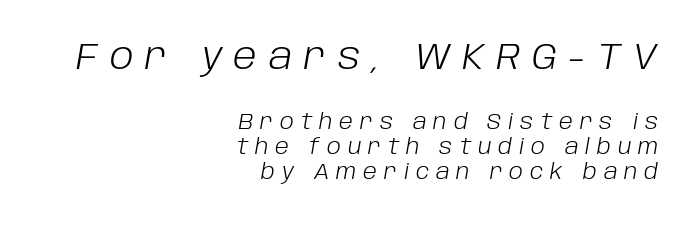
The letters advance in unequal steps, a hallmark of proportional type. The whole block is typeset with a tilt. Each word looks stretched out because of the extra space between its letters. The face looks like a standard text weight, possibly lighter.
